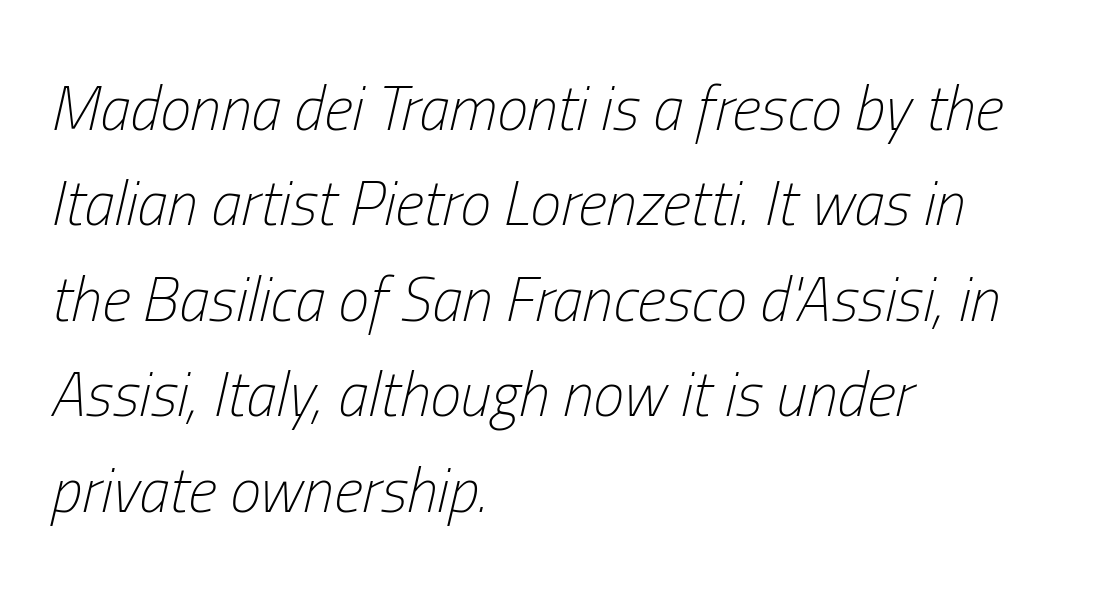
The image shows 62 px light, condensed type, italic (leaning right); set left-aligned, normal line spacing (1.54x), normal letter spacing, not underlined; low stroke contrast and a medium x-height.
